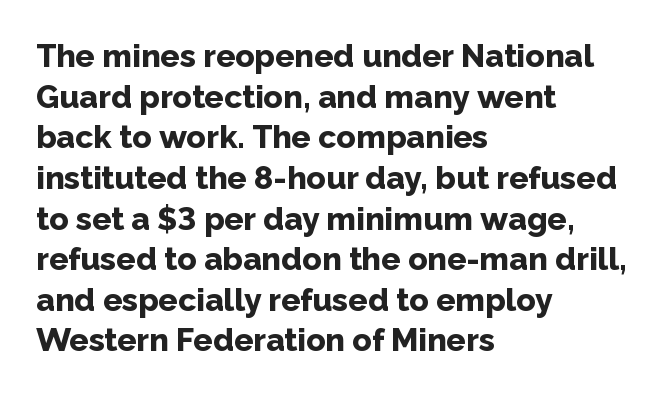
The image shows 32 px bold sans-serif type, upright; set left-aligned, normal line spacing (1.27x), normal letter spacing, not underlined; low stroke contrast and a medium x-height.
